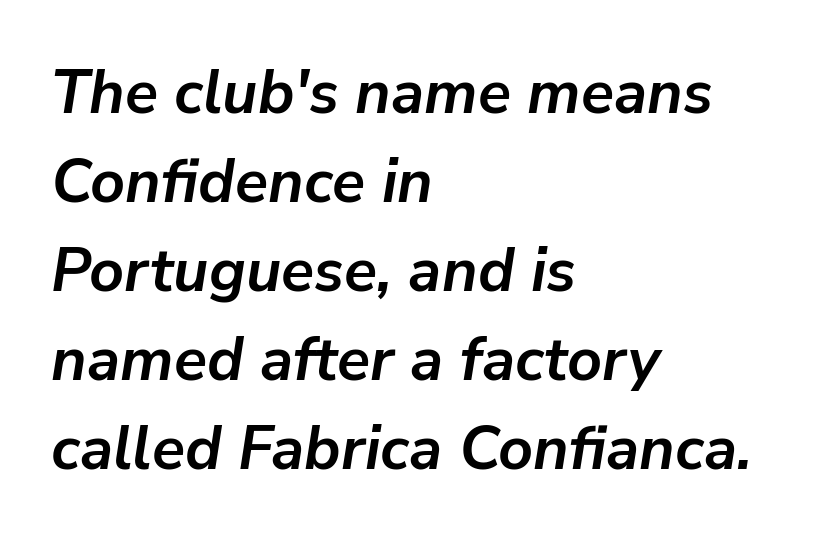
Q: Is the text bold? A: Yes.
Q: Is the text italic (slanted)? A: Yes, it leans right by about 9 degrees.
Q: Is the text underlined? A: No.
Q: How is the paragraph aligned? A: Left-aligned.
Q: Is the spacing between letters normal or unusually wide? A: Normal.
Q: Is the spacing between lines tight, normal or loose? A: Normal.
Q: Width (condensed, normal, or wide)? A: Normal.
Q: Stroke contrast? A: Low.
Q: x-height? A: Medium.
Q: Monospaced? A: No.
